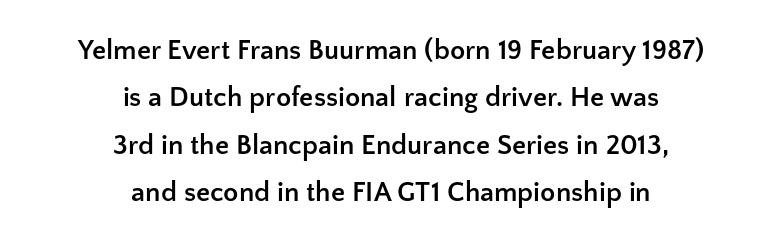
{"serif": "no", "italic": "no", "bold": "yes", "weight": "semibold", "width": "normal", "stroke_contrast": "low", "x_height": "medium", "monospaced": "no", "underline": "no", "align": "center", "line_spacing": "normal", "line_spacing_ratio": 1.69, "letter_spacing": "normal", "letter_spacing_em": 0.0, "glyph_px": 28}
